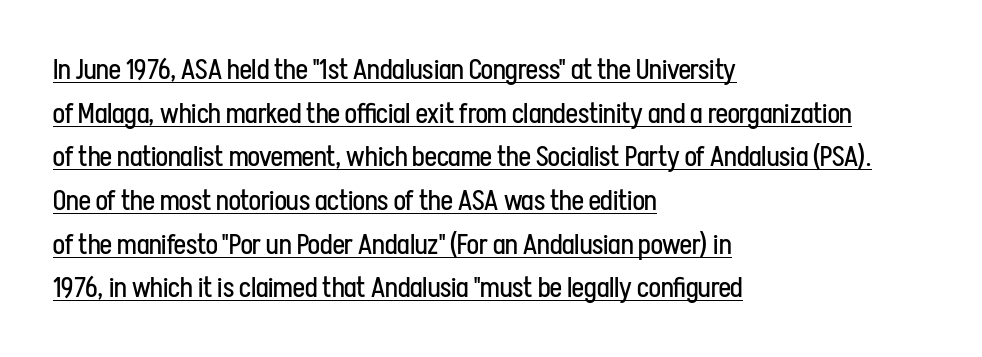
The image shows 28 px regular-weight, condensed sans-serif type, upright; set left-aligned, normal line spacing (1.56x), normal letter spacing, underlined; low stroke contrast and a medium x-height.
